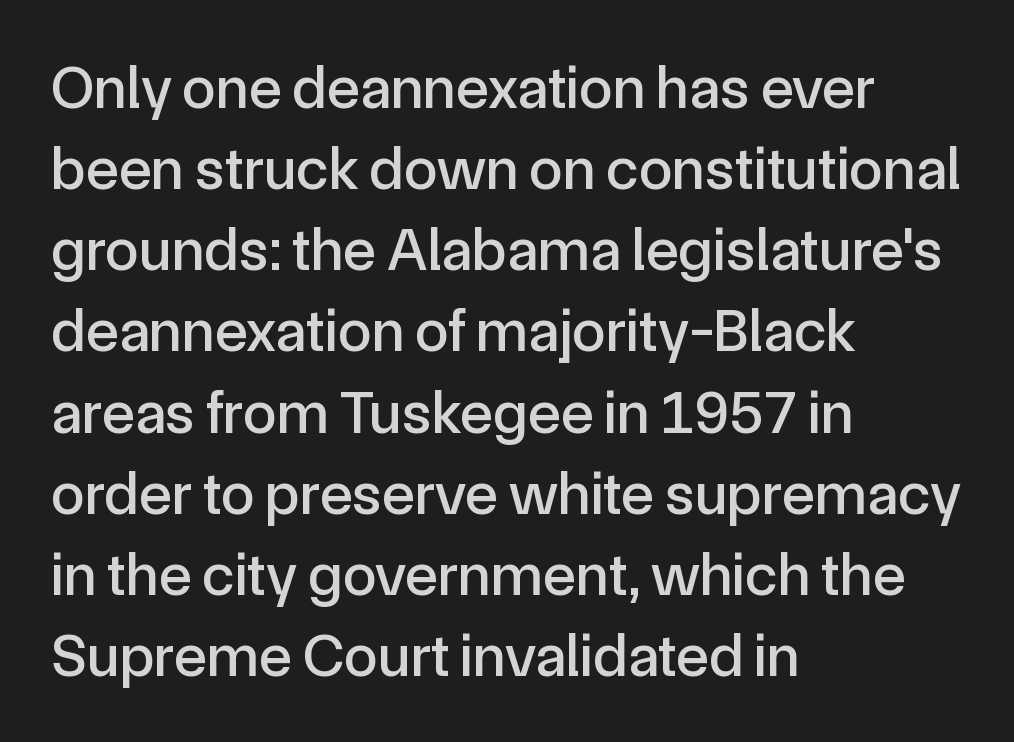
Q: Is the text italic (slanted)? A: No, it is upright.
Q: Is the typeface a serif or a sans-serif typeface? A: Sans-serif.
Q: Is the text underlined? A: No.
Q: How is the paragraph aligned? A: Left-aligned.
Q: Is the spacing between letters normal or unusually wide? A: Normal.
Q: Is the spacing between lines tight, normal or loose? A: Normal.
Q: Width (condensed, normal, or wide)? A: Normal.
Q: x-height? A: Medium.
Q: Monospaced? A: No.
